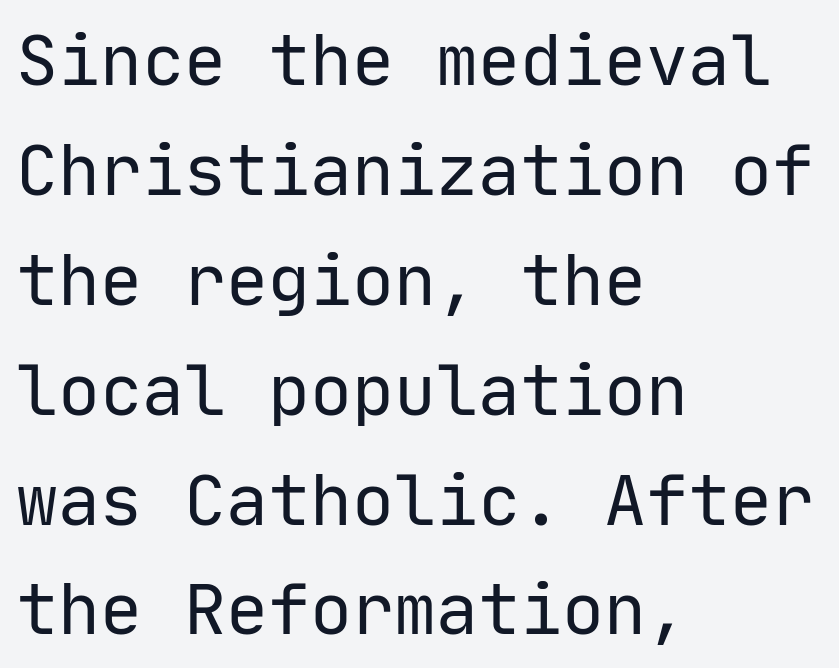
The tracking reads as untouched default to a designer's eye. The glyphs are unaccompanied by any horizontal stroke below them. Every stem runs plumb, perpendicular to the baseline. The designer left line spacing at the default. Monospaced: the letters line up in strict vertical columns. If you drew a ruler down the left edge, every line would touch it.
